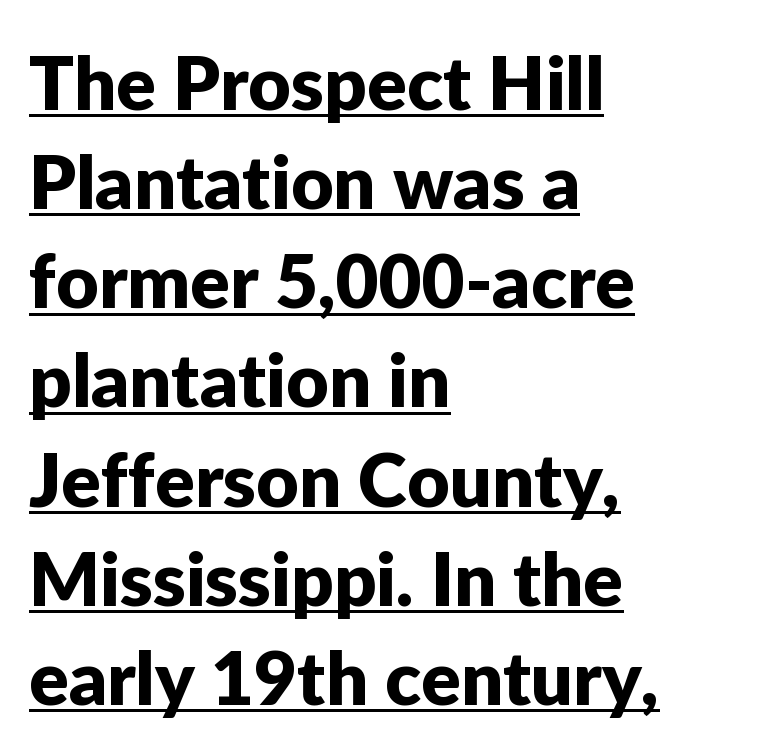
{"serif": "no", "italic": "no", "width": "normal", "stroke_contrast": "low", "x_height": "medium", "monospaced": "no", "underline": "yes", "align": "left", "line_spacing": "normal", "line_spacing_ratio": 1.34, "letter_spacing": "normal", "letter_spacing_em": 0.0, "glyph_px": 74}
